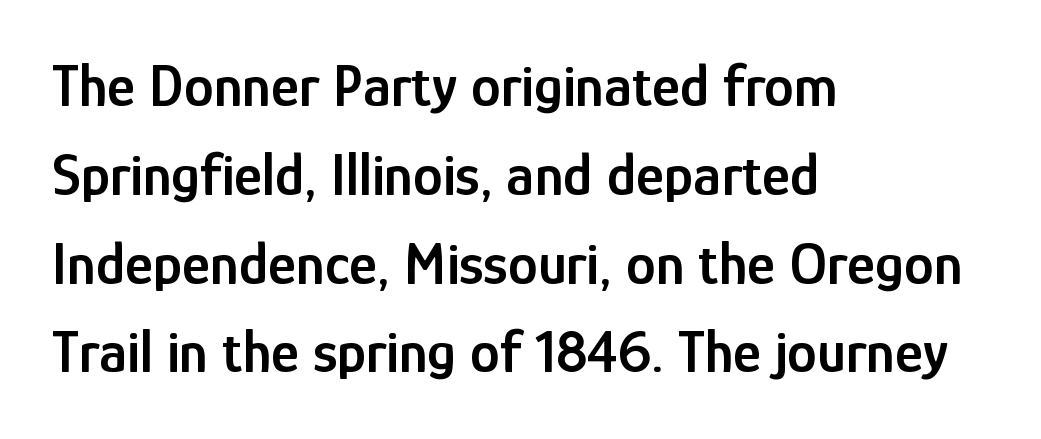
The image shows 60 px semibold, condensed sans-serif type, upright; set left-aligned, normal line spacing (1.48x), normal letter spacing, not underlined; low stroke contrast and a medium x-height.
